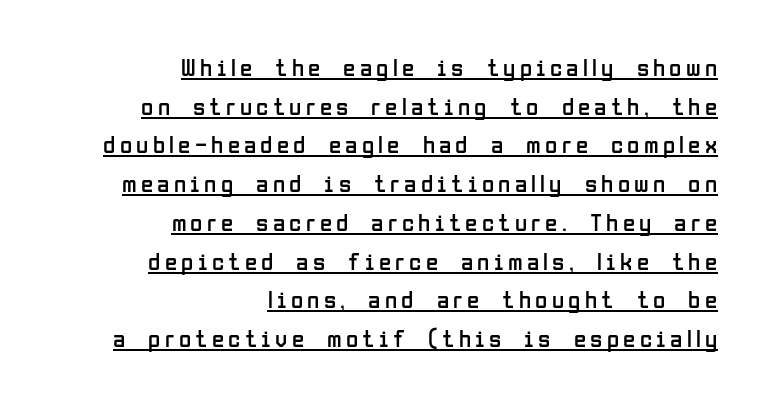
Line spacing here is normal. Looks like someone drew a line under every word here. When letters stand straight like this, we call the style roman or upright. Each stroke keeps to a modest, everyday thickness or less. Leftover space on each line is placed entirely before the opening word.
